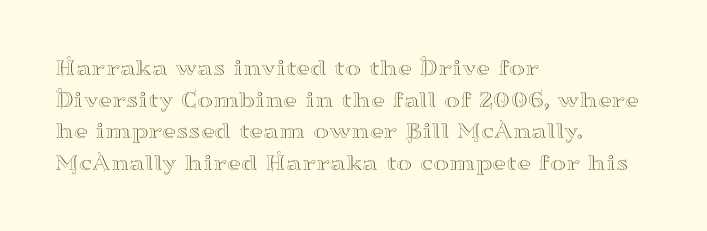
The letterforms sit shoulder to shoulder at normal distance. In terms of leading, this rendering sits right in the middle. The rendering anchors every line to the left-hand side. Style check: upright.
